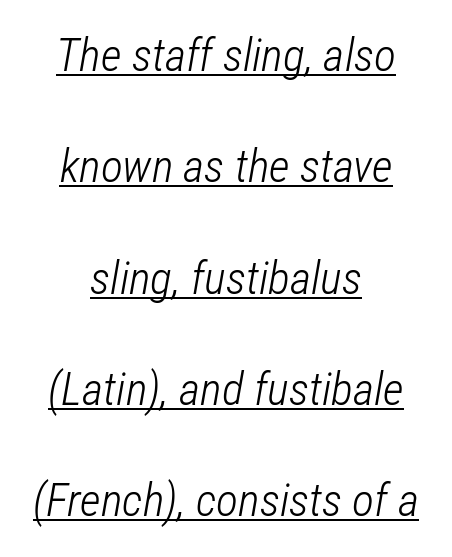
The image shows 46 px light, condensed type, italic (leaning right); set centered, loose line spacing (2.42x), normal letter spacing, underlined; low stroke contrast and a medium x-height.
